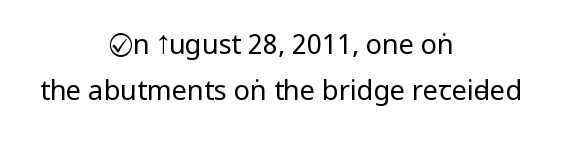
{"italic": "no", "bold": "no", "underline": "no", "align": "center", "line_spacing": "normal", "line_spacing_ratio": 1.7, "letter_spacing": "normal", "letter_spacing_em": 0.0, "glyph_px": 27}
